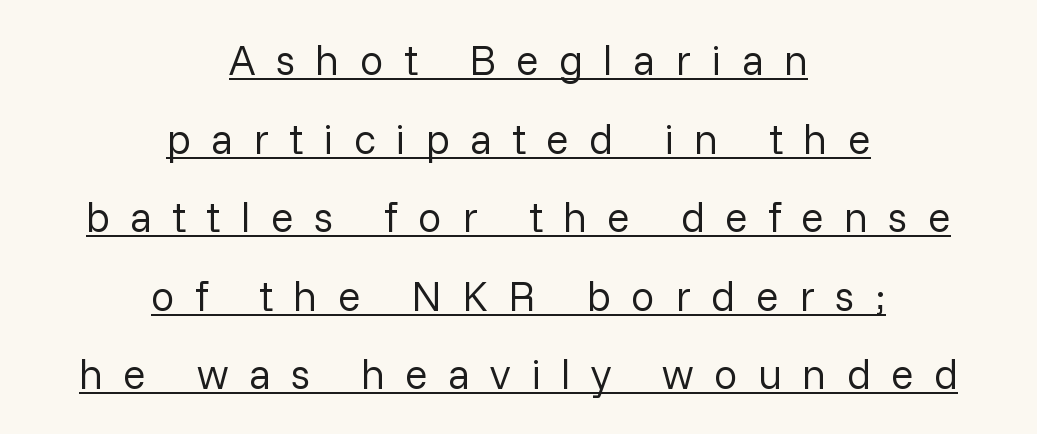
{"serif": "no", "italic": "no", "bold": "no", "weight": "regular", "width": "normal", "stroke_contrast": "low", "x_height": "medium", "monospaced": "no", "underline": "yes", "align": "center", "line_spacing_ratio": 1.87, "letter_spacing": "wide", "letter_spacing_em": 0.48, "glyph_px": 42}
